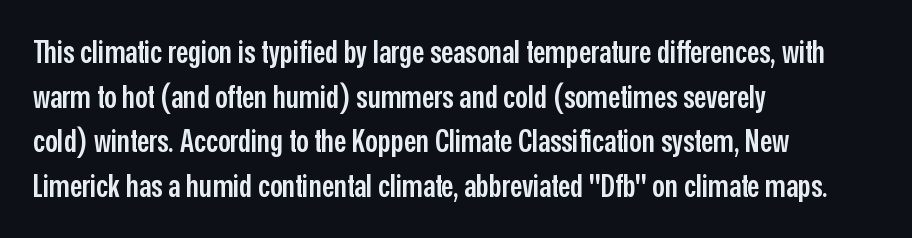
Descenders hang freely into open space. Regarding serifs, this sample does without them. No italicization has been applied; the sample stays upright. Do the characters align in a grid? No, the font is proportional.
